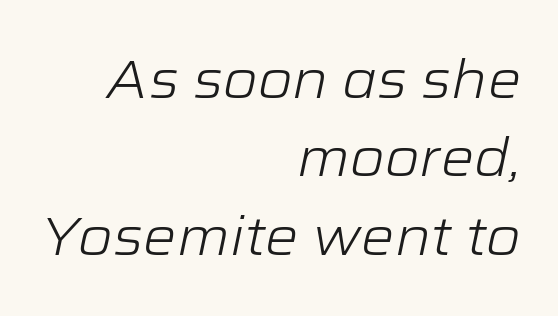
{"italic": "yes", "lean": "right", "slant_degrees": 12, "bold": "no", "weight": "light", "width": "wide", "stroke_contrast": "low", "x_height": "medium", "monospaced": "no", "underline": "no", "align": "right", "line_spacing": "normal", "line_spacing_ratio": 1.48, "letter_spacing": "normal", "letter_spacing_em": 0.0, "glyph_px": 53}
